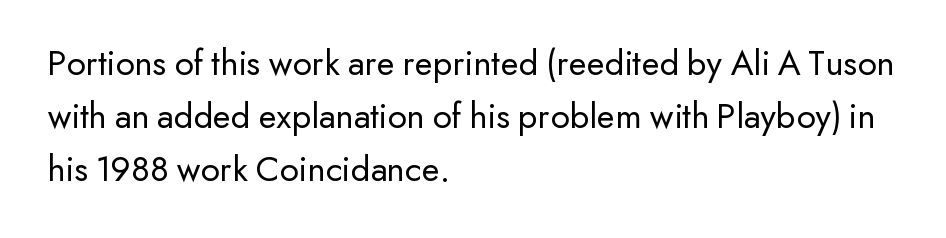
{"serif": "no", "italic": "no", "bold": "no", "weight": "regular", "width": "normal", "stroke_contrast": "low", "x_height": "small", "monospaced": "no", "underline": "no", "align": "left", "line_spacing": "normal", "line_spacing_ratio": 1.43, "letter_spacing": "normal", "letter_spacing_em": 0.0, "glyph_px": 37}
